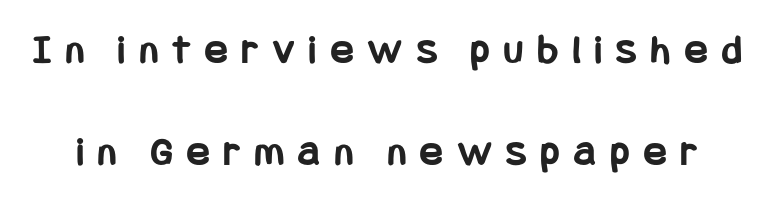
The image shows 42 px bold, condensed sans-serif type, upright; set loose line spacing (2.43x), unusually wide letter spacing (+0.35 em), not underlined; low stroke contrast and a large x-height.
